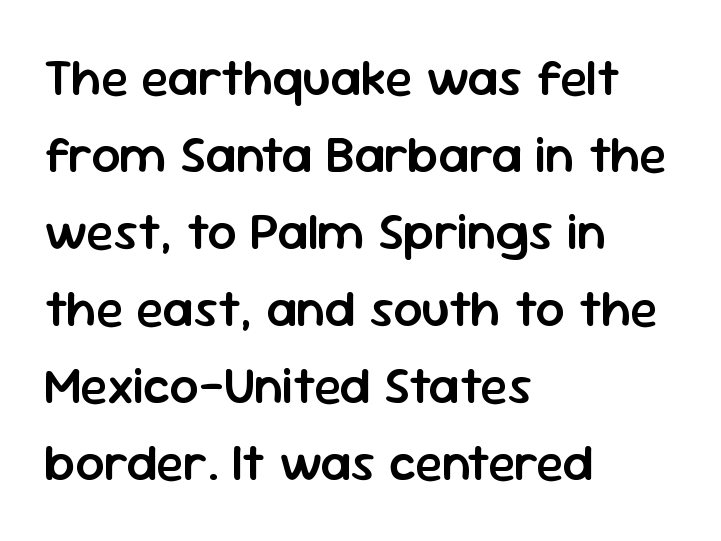
The letters stand straight up with perfectly vertical stems. Vertical spacing — default. The horizontal fit of the characters is conventional and even. Summary of weight: moderately heavy, a semibold. Note the varied advance widths — an 'i' is clearly narrower than an 'm'.
